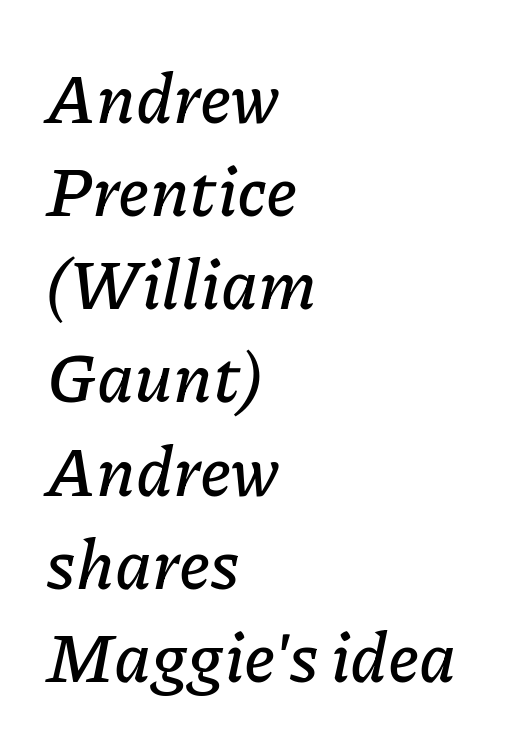
{"italic": "yes", "lean": "right", "slant_degrees": 11, "width": "normal", "stroke_contrast": "low", "x_height": "medium", "monospaced": "no", "underline": "no", "align": "left", "line_spacing": "normal", "line_spacing_ratio": 1.35, "letter_spacing": "normal", "letter_spacing_em": 0.0, "glyph_px": 69}
